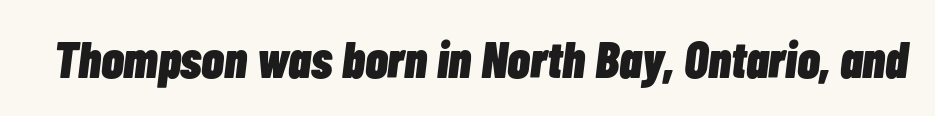
Q: Is the text bold? A: Yes.
Q: Is the text italic (slanted)? A: Yes, it leans right by about 7 degrees.
Q: Is the text underlined? A: No.
Q: Is the spacing between letters normal or unusually wide? A: Normal.
Q: Width (condensed, normal, or wide)? A: Condensed.
Q: Stroke contrast? A: Low.
Q: x-height? A: Medium.
Q: Monospaced? A: No.
